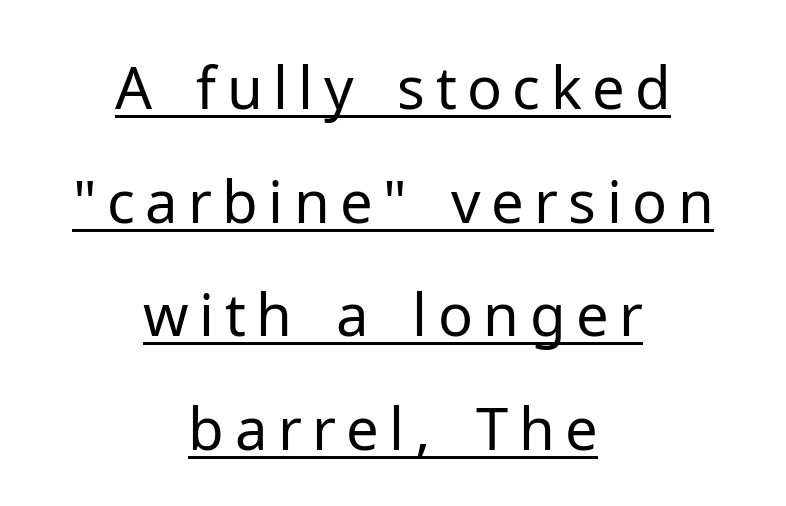
Bold? No — there's no thickening of the strokes. Looks like regular typesetting: each glyph gets only the width it needs. The typography opts for an upright posture over an oblique one. How would I describe the line gaps? Wide and relaxed.
